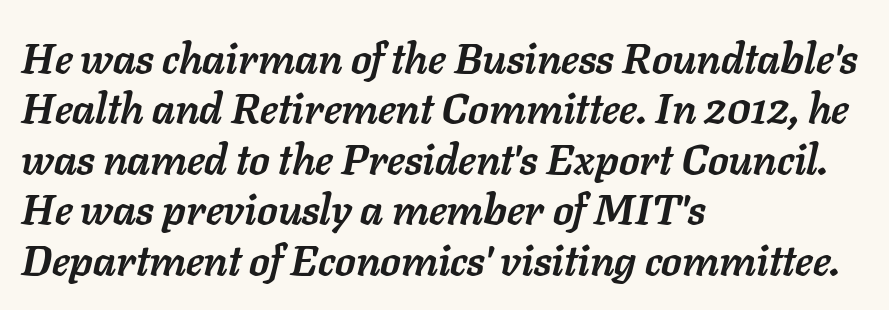
Layout note: lines flush left. Notice how thick the strokes are: this is what a full bold looks like. Nothing unusual about the tracking: characters are spaced as the font intends. Think of a printed novel: that variable character pitch is what you see here.
